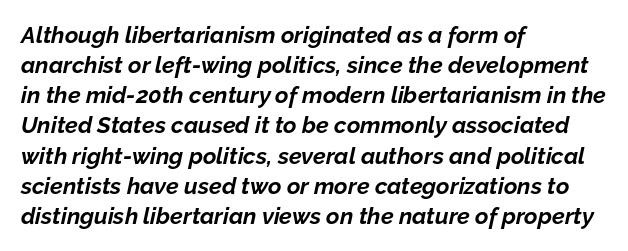
The letterforms sit shoulder to shoulder at normal distance. Horizontal bands of white between lines are of average thickness. Reading down the block, your eye returns to a fixed left position each line. The space directly below the letters is spotless.
